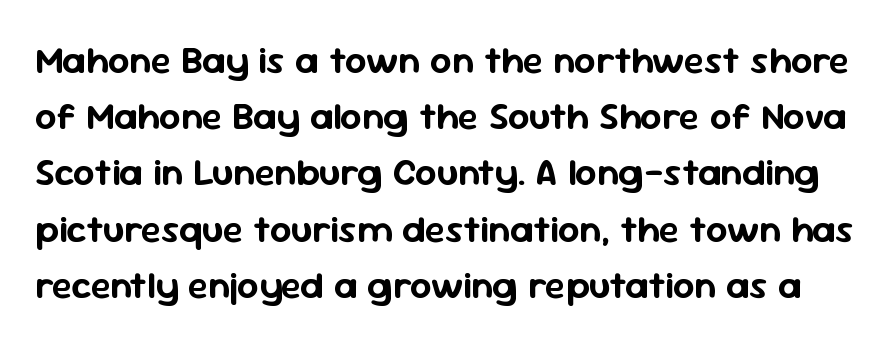
{"serif": "no", "italic": "no", "width": "normal", "stroke_contrast": "low", "x_height": "medium", "monospaced": "no", "underline": "no", "line_spacing": "normal", "line_spacing_ratio": 1.48, "letter_spacing": "normal", "letter_spacing_em": 0.0, "glyph_px": 38}
